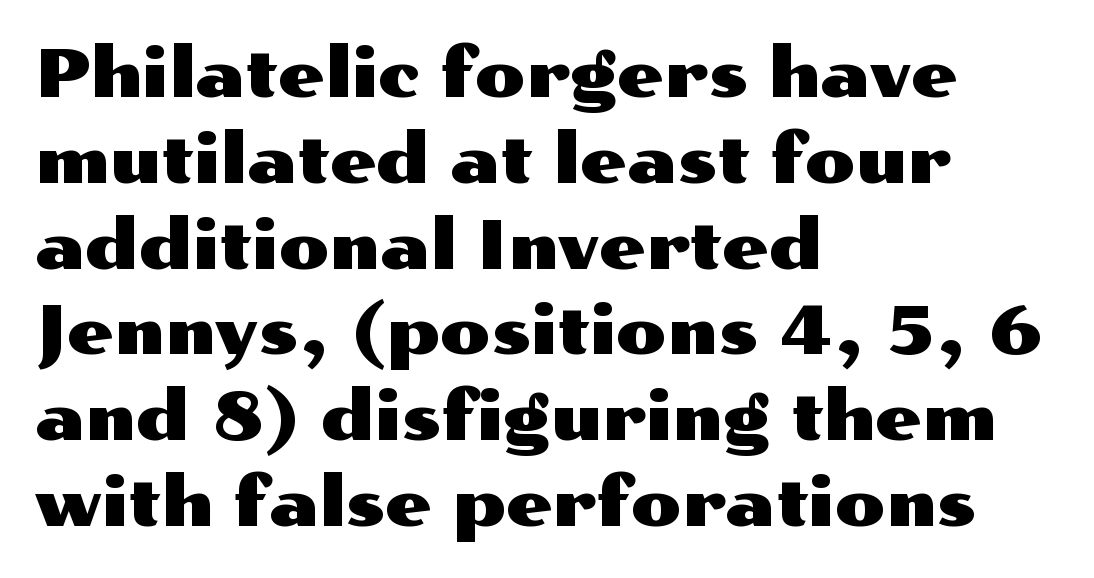
{"serif": "no", "italic": "no", "width": "wide", "stroke_contrast": "medium", "x_height": "medium", "monospaced": "no", "underline": "no", "align": "left", "line_spacing": "normal", "line_spacing_ratio": 1.3, "letter_spacing": "normal", "letter_spacing_em": 0.0, "glyph_px": 66}
